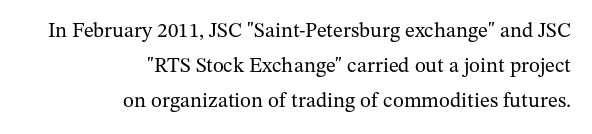
The image shows 21 px text type, upright; set right-aligned, normal line spacing (1.67x), normal letter spacing, not underlined.
